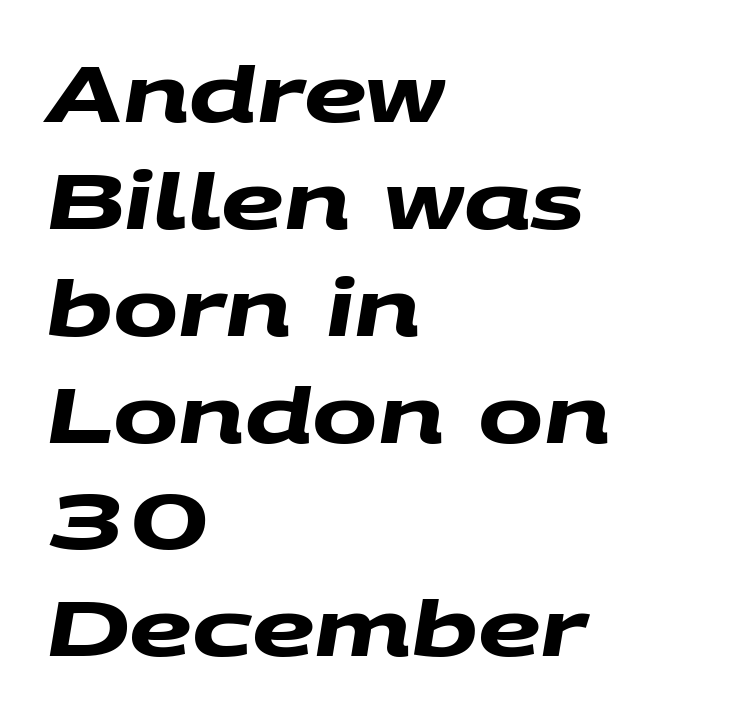
Q: Is the text bold? A: Yes.
Q: Is the typeface a serif or a sans-serif typeface? A: Sans-serif.
Q: Is the text underlined? A: No.
Q: How is the paragraph aligned? A: Left-aligned.
Q: Is the spacing between letters normal or unusually wide? A: Normal.
Q: Is the spacing between lines tight, normal or loose? A: Normal.
Q: Width (condensed, normal, or wide)? A: Wide.
Q: Stroke contrast? A: Medium.
Q: x-height? A: Large.
Q: Monospaced? A: No.
